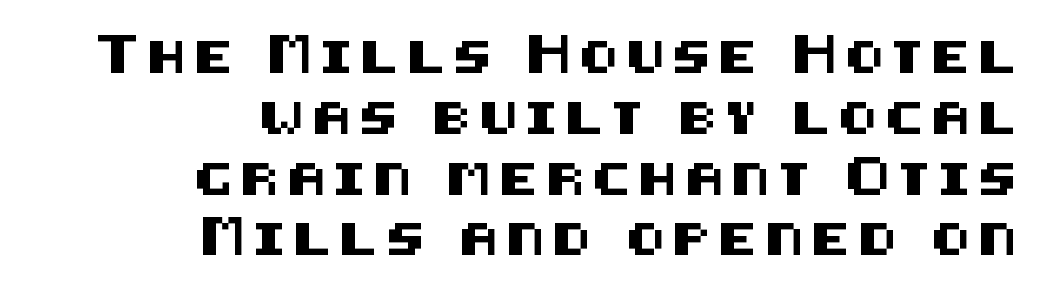
{"serif": "no", "italic": "no", "width": "normal", "stroke_contrast": "medium", "x_height": "large", "underline": "no", "align": "right", "line_spacing": "loose", "line_spacing_ratio": 1.9, "letter_spacing": "wide", "letter_spacing_em": 0.25, "glyph_px": 32}
